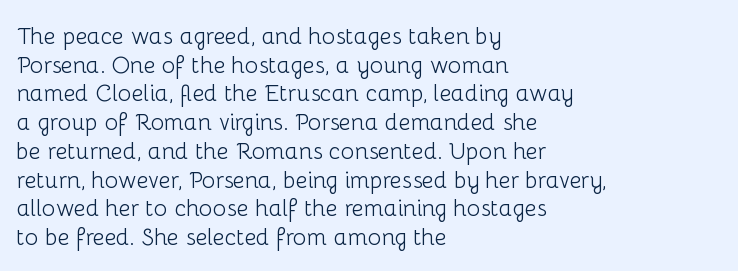
Q: Is the text bold? A: No.
Q: Is the text italic (slanted)? A: No, it is upright.
Q: Is the text underlined? A: No.
Q: How is the paragraph aligned? A: Left-aligned.
Q: Is the spacing between letters normal or unusually wide? A: Normal.
Q: Is the spacing between lines tight, normal or loose? A: Normal.
